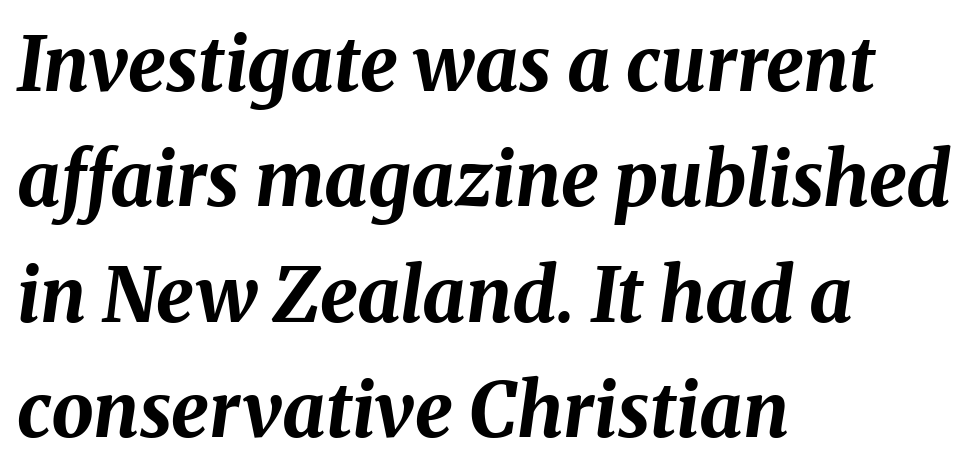
The image shows 75 px bold type, italic (leaning right); set left-aligned, normal line spacing (1.54x), normal letter spacing, not underlined; medium stroke contrast and a medium x-height.
